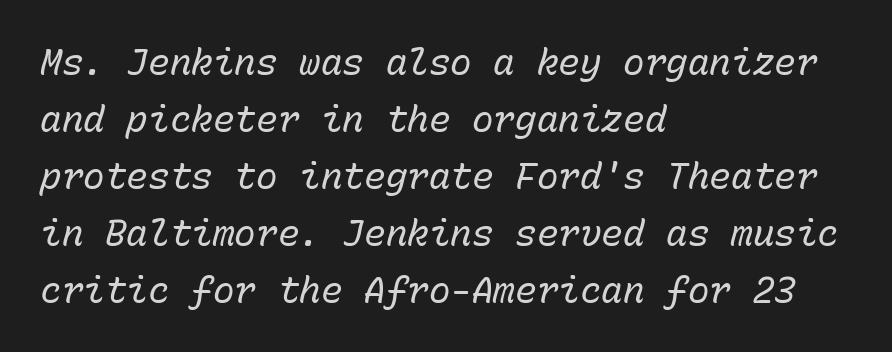
Fixed-width glyphs throughout — classic coding-font behaviour. Tall strokes in this sample are angled rather than plumb. The tracking reads as untouched default to a designer's eye. The weight tops out at a normal text grade.
